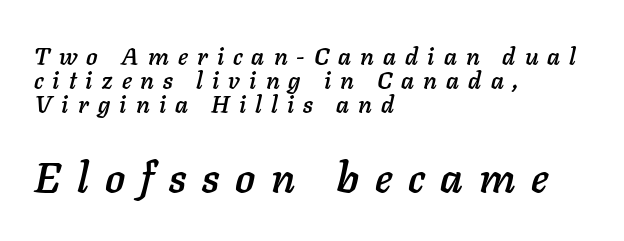
The image shows 42 px text type, italic (leaning right); set left-aligned, tight line spacing (1.01x), unusually wide letter spacing (+0.38 em), not underlined; the second (bottom) block is 1.75x larger; low stroke contrast and a medium x-height.
